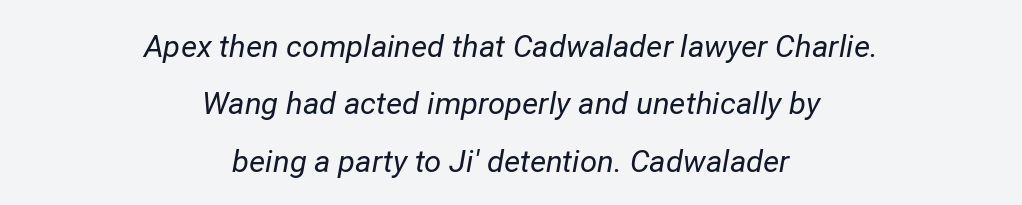
You could call the tracking neutral — neither tight nor loose. The strip under each line holds only bare page. You could not count columns in this text — the font is proportionally spaced. One-word summary of the alignment: center. The cut favours lightness, reaching ordinary text weight at its darkest. Observe the lean: these are italic letterforms.
